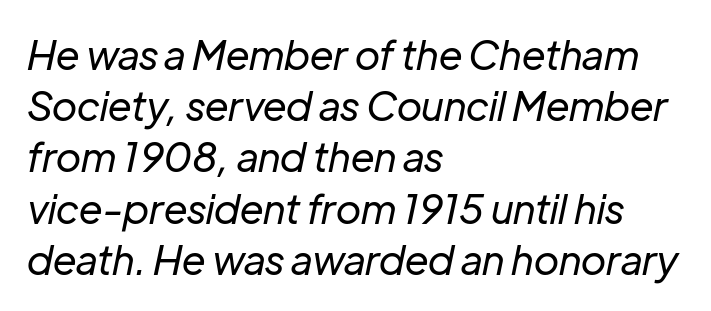
Caption: face not bold, strokes unweighted. The rag falls on the right side of this text block. Tracking value appears to be zero — textbook default spacing. Every character sits at an angle, as italics do. Quick note: interline space is typical.
